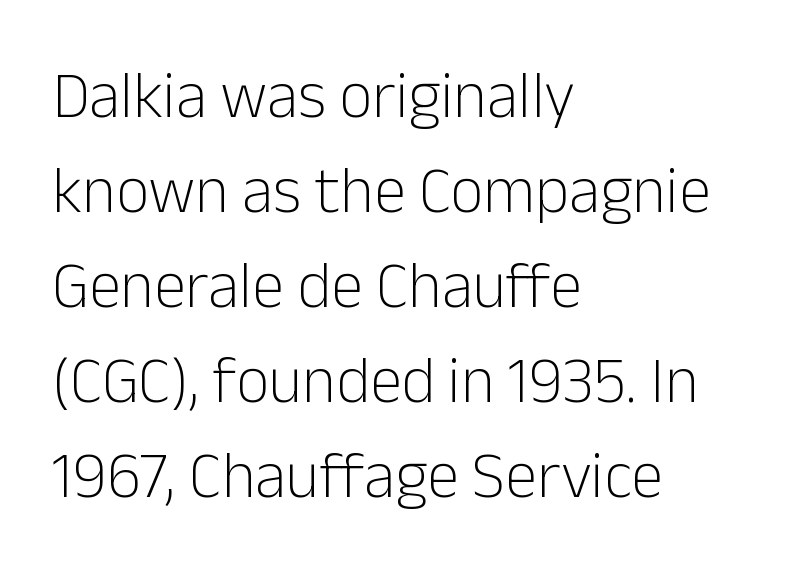
{"serif": "no", "italic": "no", "bold": "no", "weight": "light", "width": "normal", "stroke_contrast": "low", "x_height": "medium", "monospaced": "no", "underline": "no", "align": "left", "line_spacing": "normal", "line_spacing_ratio": 1.46, "letter_spacing": "normal", "letter_spacing_em": 0.0, "glyph_px": 65}
